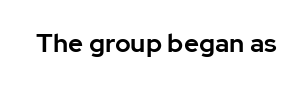
Is there any slant? The stems are plumb. Descenders are the only things crossing below the line. The line texture is even and compact thanks to regular tracking.
